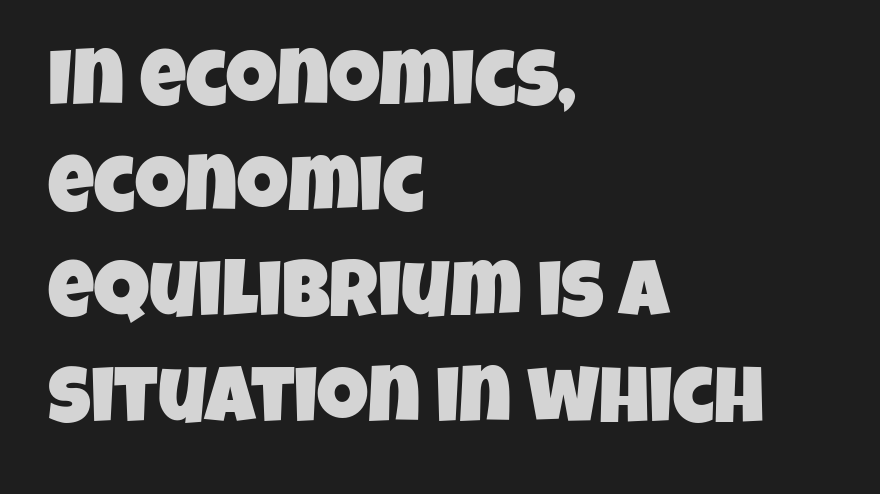
{"serif": "no", "width": "condensed", "stroke_contrast": "low", "x_height": "large", "monospaced": "no", "underline": "no", "align": "left", "line_spacing": "normal", "line_spacing_ratio": 1.32, "letter_spacing": "normal", "letter_spacing_em": 0.0, "glyph_px": 80}
